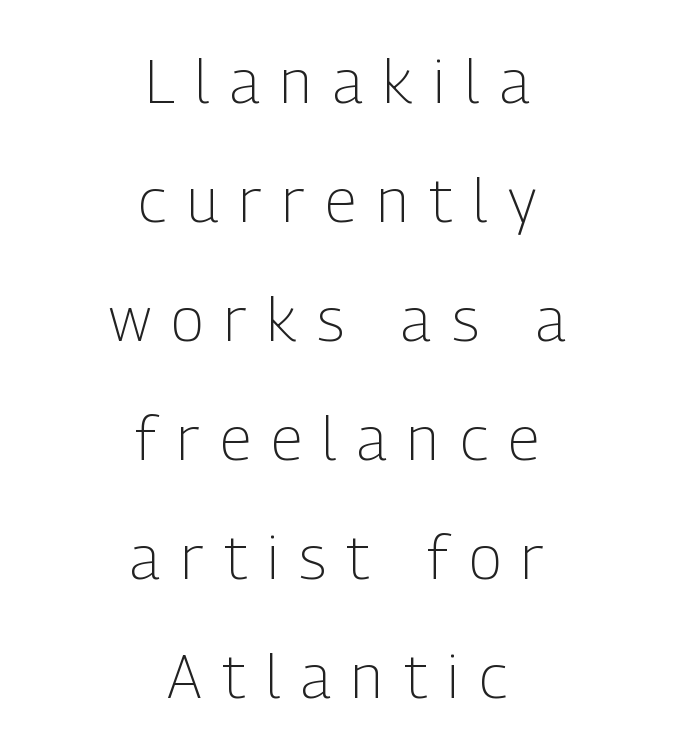
The image shows 61 px light, condensed sans-serif type, upright; set centered, loose line spacing (1.95x), unusually wide letter spacing (+0.34 em), not underlined; low stroke contrast and a medium x-height.
